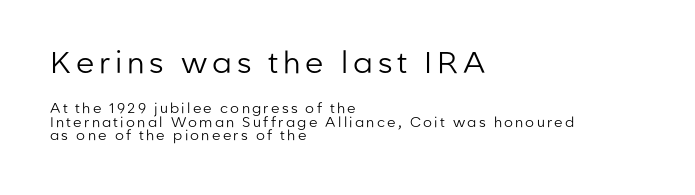
Q: Is the text bold? A: No.
Q: Is the text italic (slanted)? A: No, it is upright.
Q: Is the typeface a serif or a sans-serif typeface? A: Sans-serif.
Q: Is the text underlined? A: No.
Q: How is the paragraph aligned? A: Left-aligned.
Q: Is the spacing between lines tight, normal or loose? A: Tight.
Q: Which block of text is set in a larger size, the first (top) or the second (bottom)? A: The first (top) one.
Q: Width (condensed, normal, or wide)? A: Normal.
Q: Stroke contrast? A: Low.
Q: x-height? A: Medium.
Q: Monospaced? A: No.
